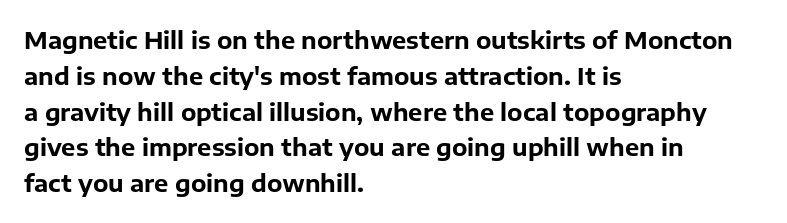
{"italic": "no", "bold": "yes", "underline": "no", "align": "left", "line_spacing": "normal", "line_spacing_ratio": 1.49, "letter_spacing": "normal", "letter_spacing_em": 0.0, "glyph_px": 24}
